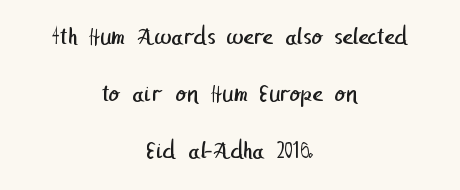
This sample uses plain, unmodified letter spacing. Typeset on center — no edge is straight. The weight would be labelled regular, book, light, or lighter still. The passage shown is not underscored anywhere.
